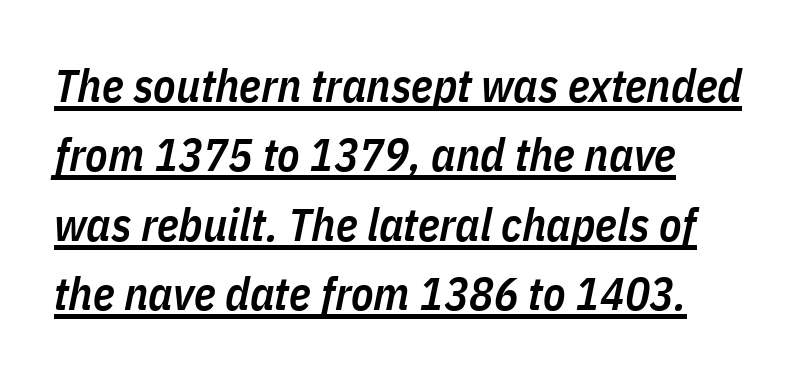
The image shows 46 px semibold, condensed type, italic (leaning right); set left-aligned, normal line spacing (1.51x), normal letter spacing, underlined; low stroke contrast and a medium x-height.
